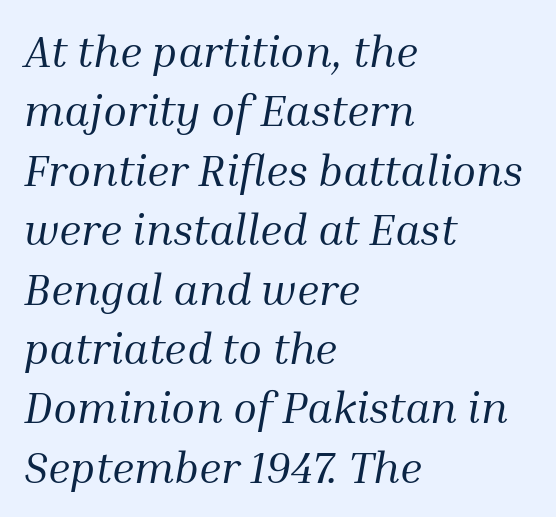
The image shows 44 px regular-weight serif type, italic (leaning right); set left-aligned, normal line spacing (1.35x), normal letter spacing, not underlined; medium stroke contrast and a medium x-height.
